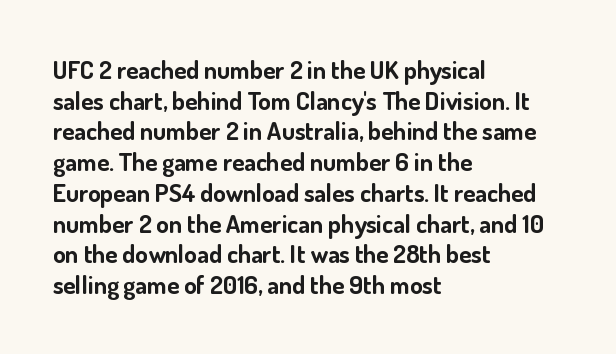
{"italic": "no", "bold": "yes", "underline": "no", "align": "left", "line_spacing_ratio": 1.23, "letter_spacing": "normal", "letter_spacing_em": 0.0, "glyph_px": 25}
